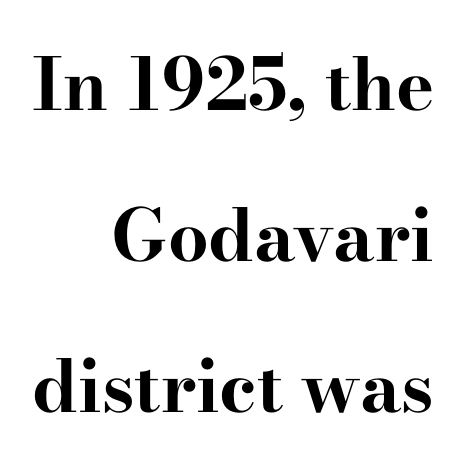
Teacher's note: observe the even right margin — that is flush-right alignment. The block of text is sparse from top to bottom, with ample space between rows. Varying glyph widths throughout — classic text-font behaviour. Check the space under the baseline: it is left empty. Summary of weight: heavy, a full bold. The passage shown has conventional tracking throughout.
